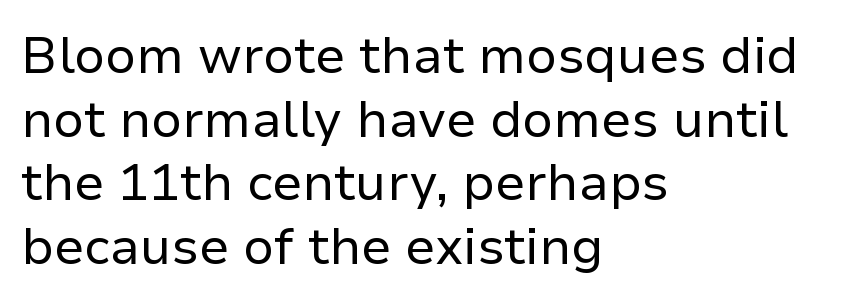
Q: Is the text bold? A: No.
Q: Is the text italic (slanted)? A: No, it is upright.
Q: Is the typeface a serif or a sans-serif typeface? A: Sans-serif.
Q: Is the text underlined? A: No.
Q: How is the paragraph aligned? A: Left-aligned.
Q: Is the spacing between letters normal or unusually wide? A: Normal.
Q: Is the spacing between lines tight, normal or loose? A: Normal.
Q: Width (condensed, normal, or wide)? A: Normal.
Q: Stroke contrast? A: Low.
Q: x-height? A: Medium.
Q: Monospaced? A: No.
